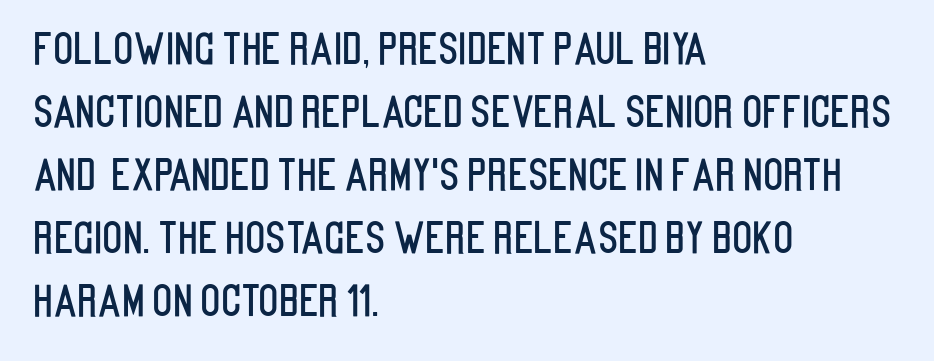
{"serif": "no", "italic": "no", "width": "condensed", "stroke_contrast": "low", "x_height": "large", "monospaced": "no", "underline": "no", "align": "left", "line_spacing": "normal", "line_spacing_ratio": 1.5, "letter_spacing": "normal", "letter_spacing_em": 0.0, "glyph_px": 42}
